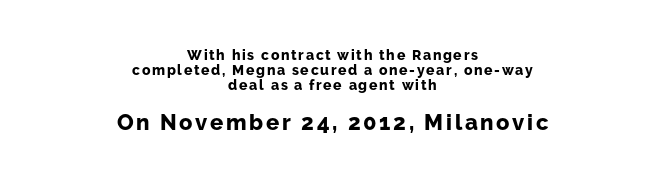
Q: Is the text bold? A: Yes.
Q: Is the text italic (slanted)? A: No, it is upright.
Q: Is the text underlined? A: No.
Q: How is the paragraph aligned? A: Centered.
Q: Is the spacing between lines tight, normal or loose? A: Tight.
Q: Which block of text is set in a larger size, the first (top) or the second (bottom)? A: The second (bottom) one.
